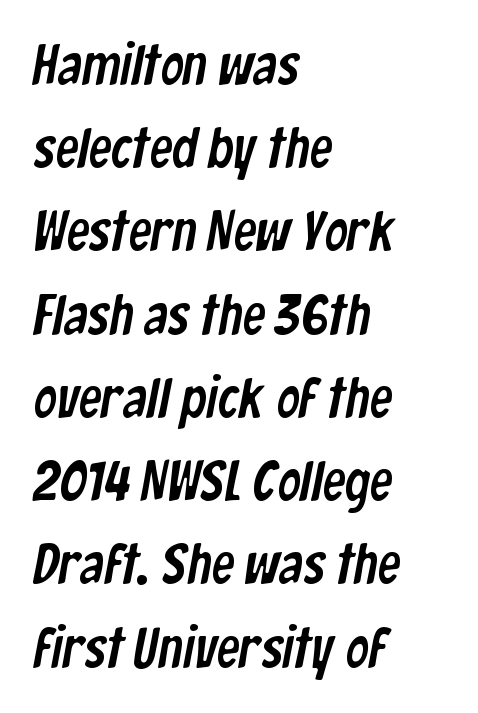
Q: Is the typeface a serif or a sans-serif typeface? A: Sans-serif.
Q: Is the text underlined? A: No.
Q: How is the paragraph aligned? A: Left-aligned.
Q: Is the spacing between letters normal or unusually wide? A: Normal.
Q: Is the spacing between lines tight, normal or loose? A: Normal.
Q: Width (condensed, normal, or wide)? A: Condensed.
Q: Stroke contrast? A: Low.
Q: x-height? A: Medium.
Q: Monospaced? A: No.
